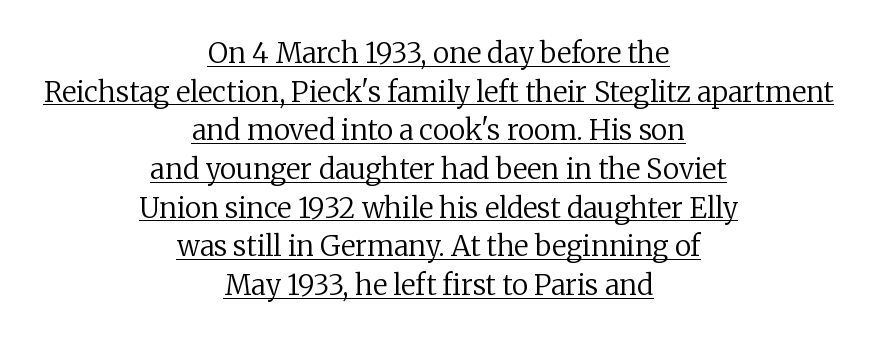
Q: Is the text bold? A: No.
Q: Is the text italic (slanted)? A: No, it is upright.
Q: Is the typeface a serif or a sans-serif typeface? A: Serif.
Q: Is the text underlined? A: Yes.
Q: How is the paragraph aligned? A: Centered.
Q: Is the spacing between letters normal or unusually wide? A: Normal.
Q: Is the spacing between lines tight, normal or loose? A: Normal.
Q: Width (condensed, normal, or wide)? A: Normal.
Q: Stroke contrast? A: Low.
Q: x-height? A: Medium.
Q: Monospaced? A: No.
